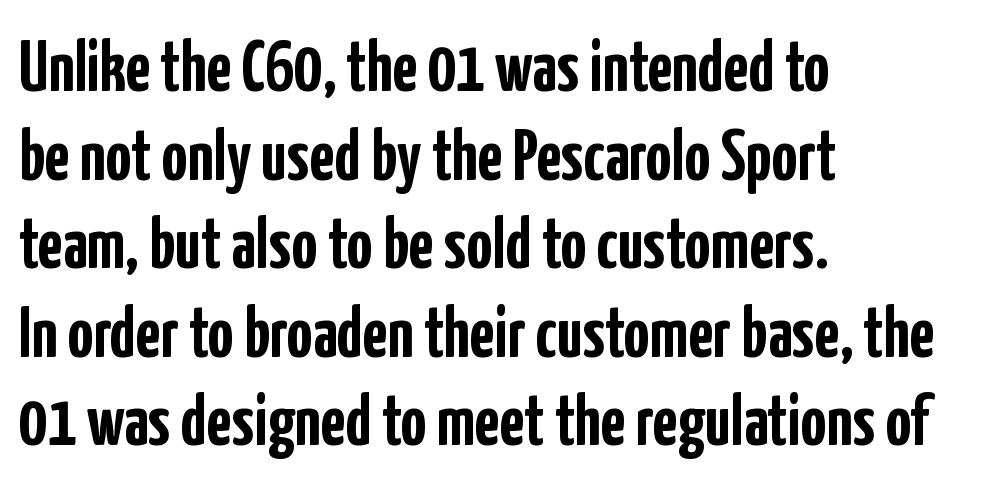
The image shows 72 px semibold, condensed sans-serif type, upright; set left-aligned, line spacing 1.23x, normal letter spacing, not underlined; low stroke contrast and a medium x-height.
